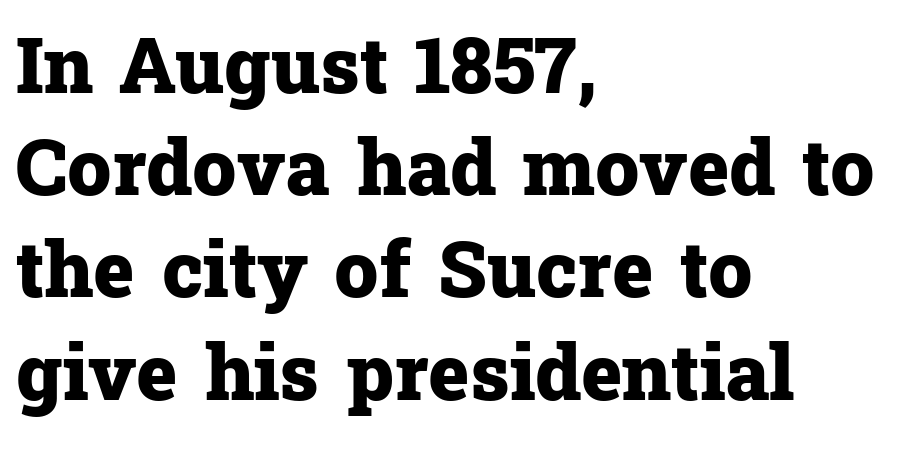
Q: Is the text bold? A: Yes.
Q: Is the text italic (slanted)? A: No, it is upright.
Q: Is the typeface a serif or a sans-serif typeface? A: Serif.
Q: Is the text underlined? A: No.
Q: How is the paragraph aligned? A: Left-aligned.
Q: Is the spacing between letters normal or unusually wide? A: Normal.
Q: Is the spacing between lines tight, normal or loose? A: Normal.
Q: Width (condensed, normal, or wide)? A: Normal.
Q: Stroke contrast? A: Low.
Q: x-height? A: Medium.
Q: Monospaced? A: No.
